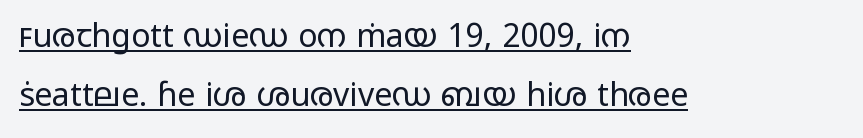
{"serif": "no", "italic": "no", "bold": "no", "weight": "regular", "width": "wide", "stroke_contrast": "low", "x_height": "medium", "monospaced": "no", "underline": "yes", "align": "left", "line_spacing_ratio": 1.83, "letter_spacing": "normal", "letter_spacing_em": 0.0, "glyph_px": 32}
